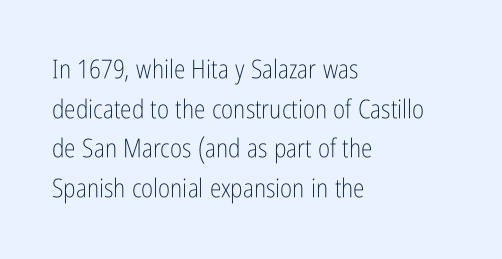
The block of text has a typical density, with ordinary space between rows. The line texture is even and compact thanks to regular tracking. Nothing heavy about these letters — not bold at all. Which margin do the lines hug? The left one — the right edge is uneven.
